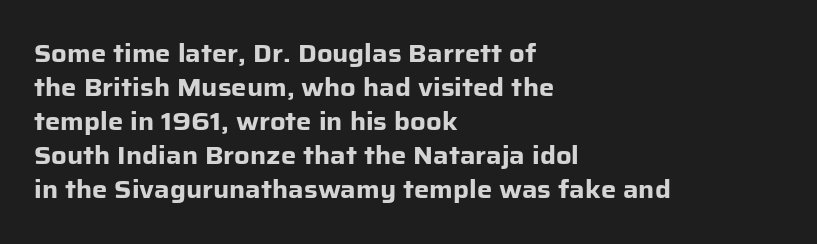
The image shows 24 px bold type, upright; set left-aligned, normal line spacing (1.42x), normal letter spacing, not underlined.
